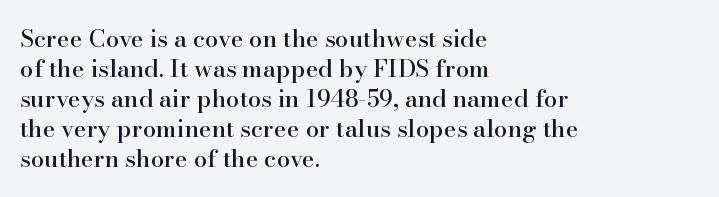
Q: Is the text italic (slanted)? A: No, it is upright.
Q: Is the text underlined? A: No.
Q: How is the paragraph aligned? A: Left-aligned.
Q: Is the spacing between letters normal or unusually wide? A: Normal.
Q: Is the spacing between lines tight, normal or loose? A: Normal.
